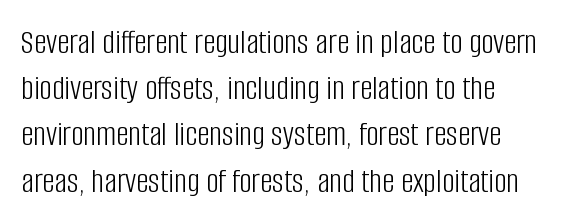
{"serif": "no", "italic": "no", "bold": "no", "weight": "light", "width": "condensed", "stroke_contrast": "low", "x_height": "large", "monospaced": "no", "underline": "no", "line_spacing": "normal", "line_spacing_ratio": 1.32, "letter_spacing": "normal", "letter_spacing_em": 0.0, "glyph_px": 35}
